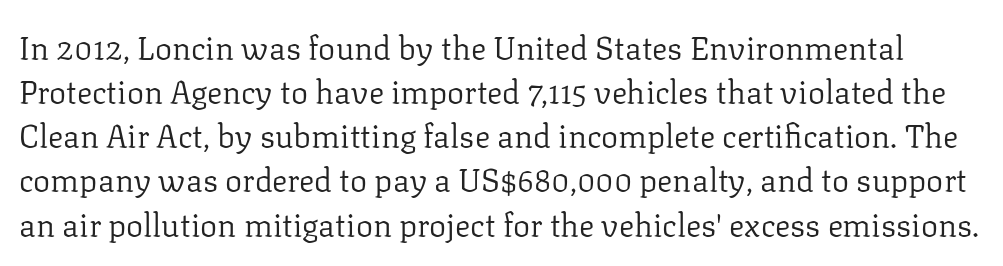
Q: Is the text bold? A: No.
Q: Is the text italic (slanted)? A: No, it is upright.
Q: Is the typeface a serif or a sans-serif typeface? A: Serif.
Q: Is the text underlined? A: No.
Q: Is the spacing between letters normal or unusually wide? A: Normal.
Q: Is the spacing between lines tight, normal or loose? A: Normal.
Q: Width (condensed, normal, or wide)? A: Normal.
Q: Stroke contrast? A: Low.
Q: x-height? A: Medium.
Q: Monospaced? A: No.
